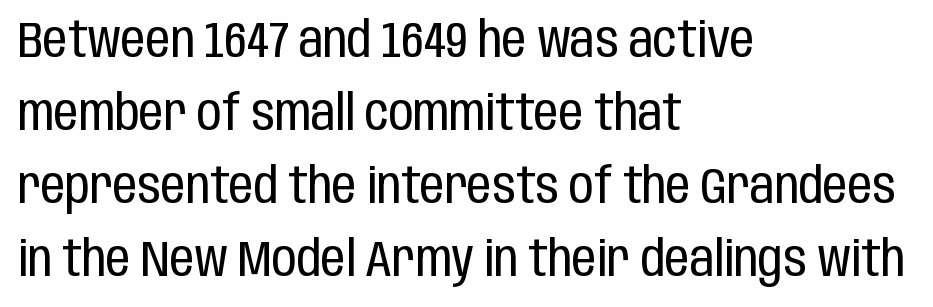
Interline gaps are of average width in this sample. Unlike a traditional serif, this face leaves its strokes unadorned. Line beginnings align vertically; line endings do not. The rendering uses natural spacing where letterforms have individual widths.
